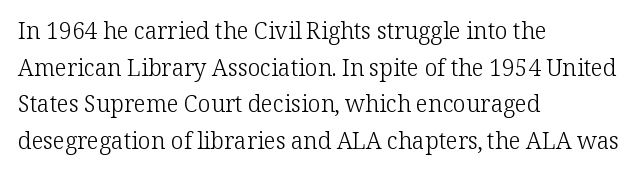
{"italic": "no", "bold": "no", "underline": "no", "align": "left", "line_spacing": "normal", "line_spacing_ratio": 1.59, "letter_spacing": "normal", "letter_spacing_em": 0.0, "glyph_px": 23}
